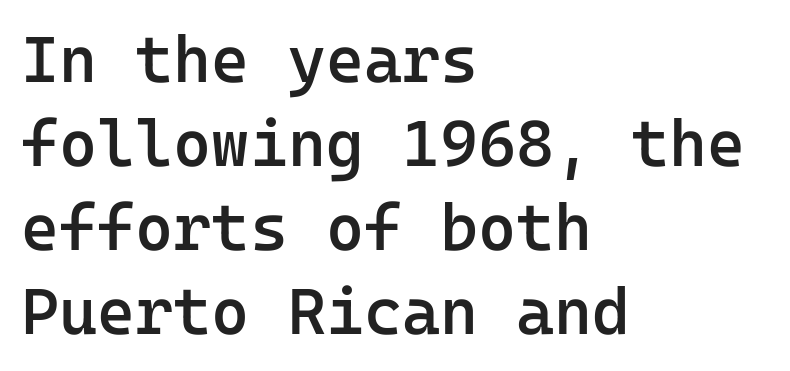
Q: Is the text bold? A: Semi-bold.
Q: Is the text italic (slanted)? A: No, it is upright.
Q: Is the typeface a serif or a sans-serif typeface? A: Sans-serif.
Q: Is the text underlined? A: No.
Q: How is the paragraph aligned? A: Left-aligned.
Q: Is the spacing between letters normal or unusually wide? A: Normal.
Q: Is the spacing between lines tight, normal or loose? A: Normal.
Q: Width (condensed, normal, or wide)? A: Normal.
Q: Stroke contrast? A: Low.
Q: x-height? A: Medium.
Q: Monospaced? A: Yes.
